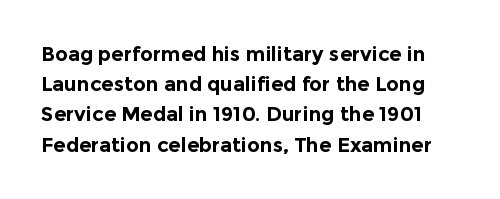
Q: Is the text bold? A: Yes.
Q: Is the text italic (slanted)? A: No, it is upright.
Q: Is the text underlined? A: No.
Q: Is the spacing between letters normal or unusually wide? A: Normal.
Q: Is the spacing between lines tight, normal or loose? A: Normal.
